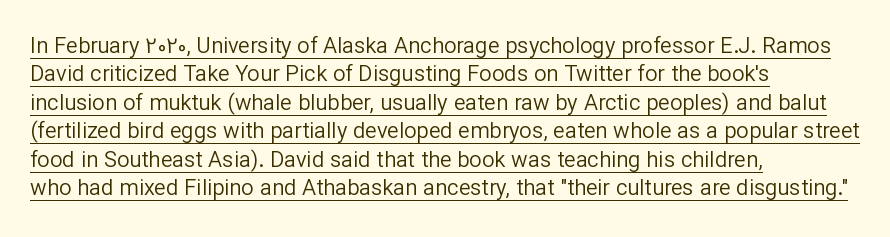
{"italic": "no", "bold": "no", "underline": "yes", "align": "left", "line_spacing": "normal", "line_spacing_ratio": 1.29, "letter_spacing": "normal", "letter_spacing_em": 0.0, "glyph_px": 22}
